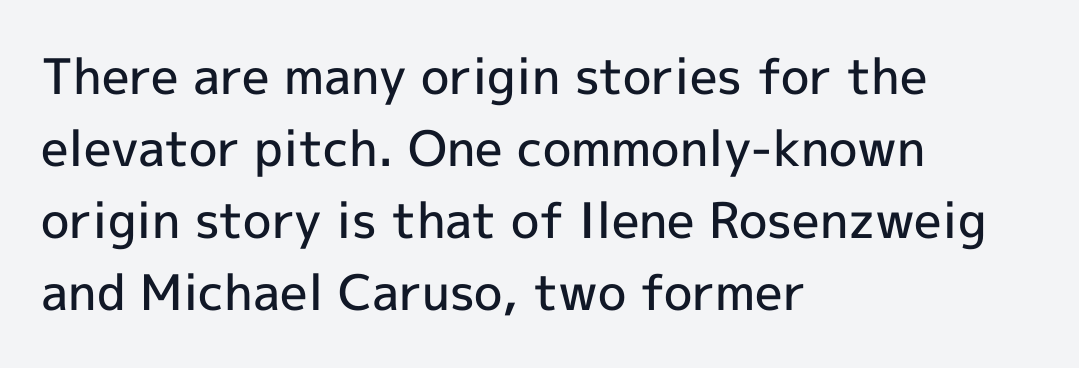
The image shows 49 px semibold sans-serif type, upright; set left-aligned, normal line spacing (1.47x), normal letter spacing, not underlined; a medium x-height.
